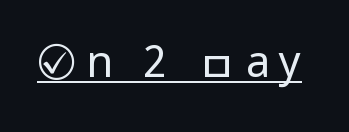
{"serif": "no", "italic": "no", "bold": "no", "weight": "regular", "width": "condensed", "stroke_contrast": "low", "underline": "yes", "letter_spacing": "wide", "letter_spacing_em": 0.22, "glyph_px": 43}
